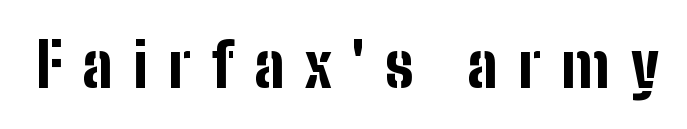
Q: Is the text bold? A: Yes.
Q: Is the text italic (slanted)? A: No, it is upright.
Q: Is the typeface a serif or a sans-serif typeface? A: Sans-serif.
Q: Is the text underlined? A: No.
Q: Is the spacing between letters normal or unusually wide? A: Unusually wide.
Q: Width (condensed, normal, or wide)? A: Condensed.
Q: Stroke contrast? A: Low.
Q: x-height? A: Medium.
Q: Monospaced? A: No.
